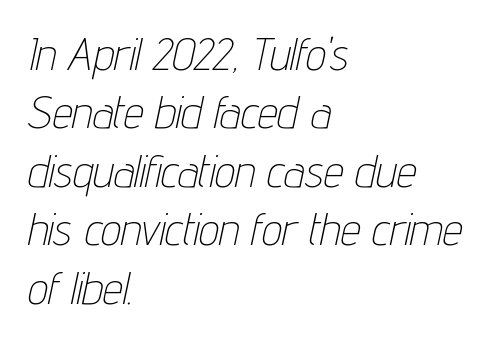
The image shows 45 px thin, condensed type, italic (leaning right); set left-aligned, normal line spacing (1.3x), normal letter spacing, not underlined; low stroke contrast and a medium x-height.
